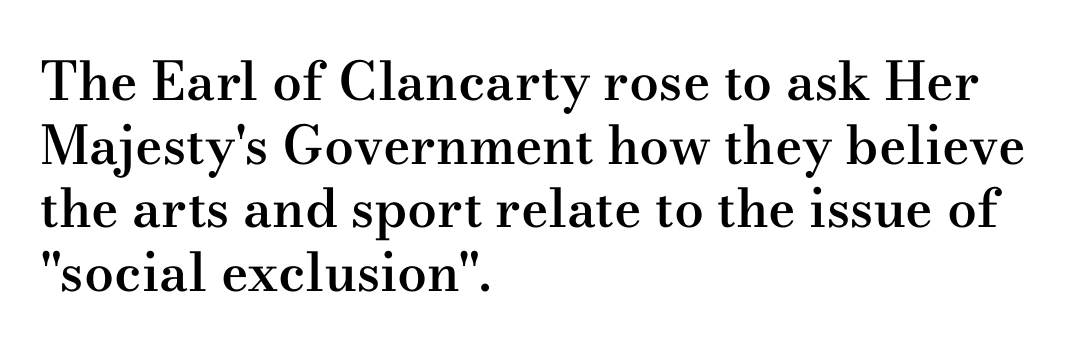
A clean baseline with only descenders dipping below it. Regarding serifs, this sample has them. A semibold gives these letters moderate extra thickness, short of bold. Varying glyph widths throughout — classic text-font behaviour. You can tell it's not italic because the verticals are truly vertical.
